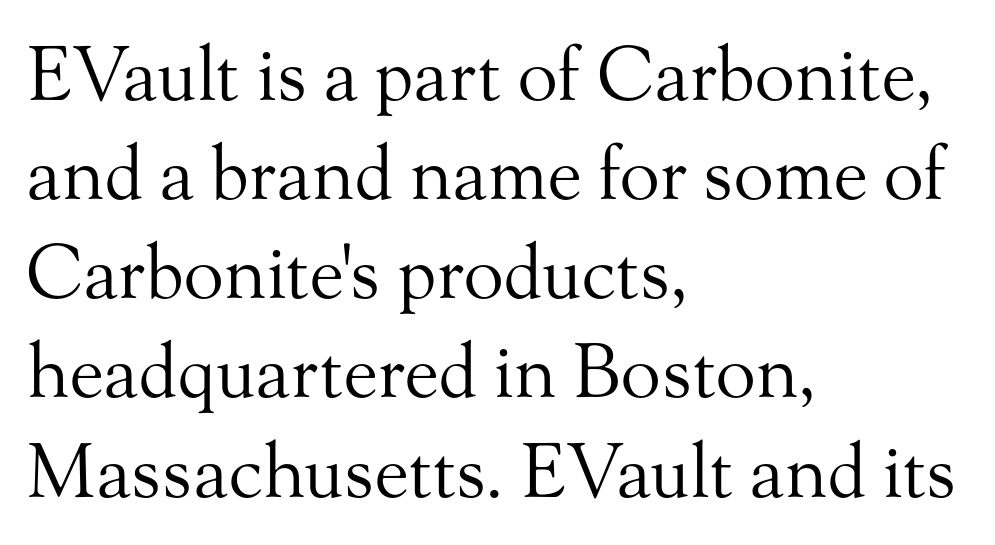
Q: Is the text bold? A: No.
Q: Is the text italic (slanted)? A: No, it is upright.
Q: Is the typeface a serif or a sans-serif typeface? A: Serif.
Q: Is the text underlined? A: No.
Q: How is the paragraph aligned? A: Left-aligned.
Q: Is the spacing between letters normal or unusually wide? A: Normal.
Q: Is the spacing between lines tight, normal or loose? A: Normal.
Q: Width (condensed, normal, or wide)? A: Normal.
Q: Stroke contrast? A: Medium.
Q: x-height? A: Small.
Q: Monospaced? A: No.
